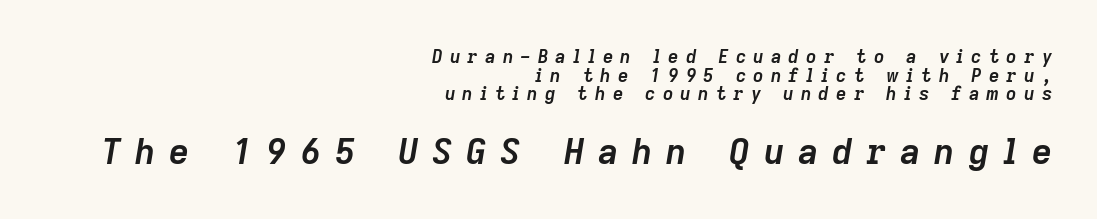
{"italic": "yes", "lean": "right", "slant_degrees": 9, "bold": "yes", "weight": "semibold", "width": "normal", "stroke_contrast": "low", "x_height": "medium", "monospaced": "no", "underline": "no", "align": "right", "line_spacing": "tight", "line_spacing_ratio": 1.03, "letter_spacing": "wide", "letter_spacing_em": 0.4, "larger_block": "second", "size_ratio": 1.94, "glyph_px": 35}
